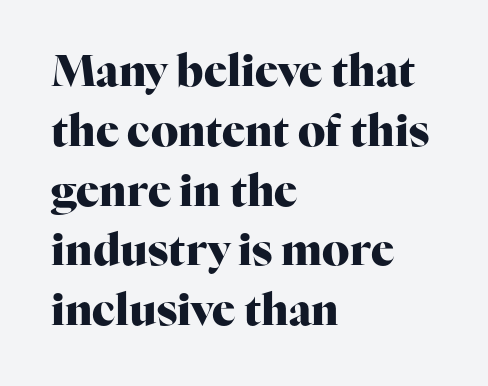
{"serif": "yes", "italic": "no", "bold": "yes", "weight": "heavy", "width": "normal", "stroke_contrast": "high", "x_height": "medium", "monospaced": "no", "underline": "no", "align": "left", "line_spacing": "normal", "line_spacing_ratio": 1.39, "letter_spacing": "normal", "letter_spacing_em": 0.0, "glyph_px": 43}
